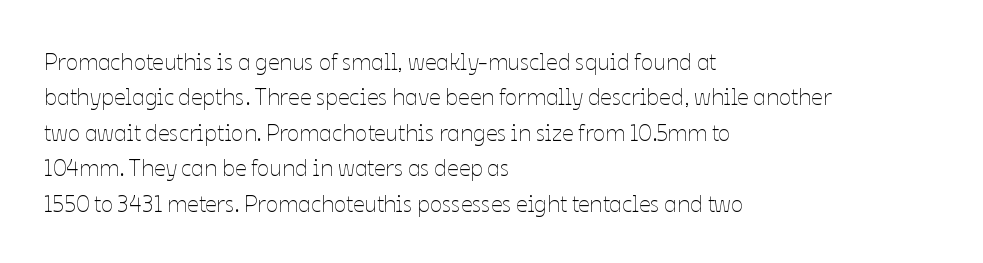
Q: Is the text bold? A: No.
Q: Is the text italic (slanted)? A: No, it is upright.
Q: Is the text underlined? A: No.
Q: How is the paragraph aligned? A: Left-aligned.
Q: Is the spacing between letters normal or unusually wide? A: Normal.
Q: Is the spacing between lines tight, normal or loose? A: Normal.
